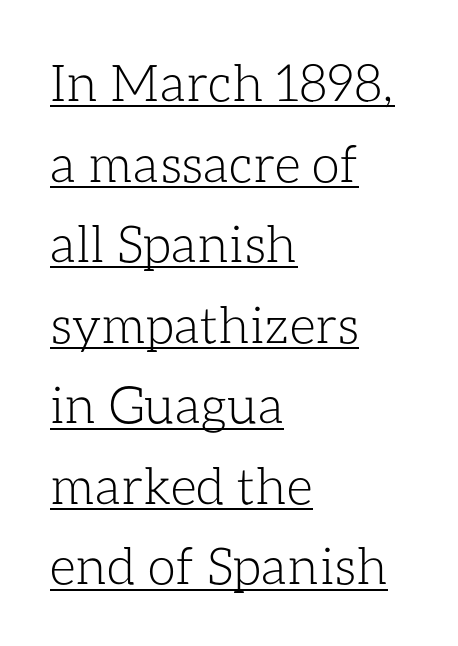
Q: Is the text bold? A: No.
Q: Is the text italic (slanted)? A: No, it is upright.
Q: Is the text underlined? A: Yes.
Q: How is the paragraph aligned? A: Left-aligned.
Q: Is the spacing between letters normal or unusually wide? A: Normal.
Q: Is the spacing between lines tight, normal or loose? A: Normal.
Q: Width (condensed, normal, or wide)? A: Normal.
Q: Stroke contrast? A: Low.
Q: x-height? A: Medium.
Q: Monospaced? A: No.
